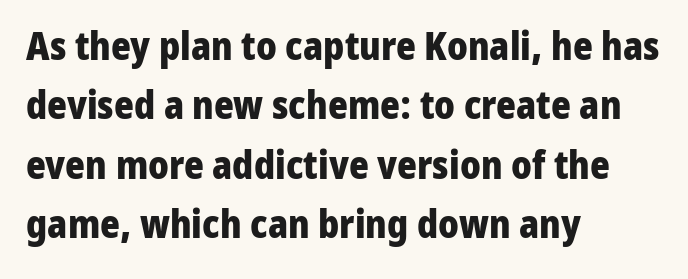
The image shows 38 px heavy sans-serif type, upright; set left-aligned, normal line spacing (1.56x), normal letter spacing, not underlined; low stroke contrast and a medium x-height.
